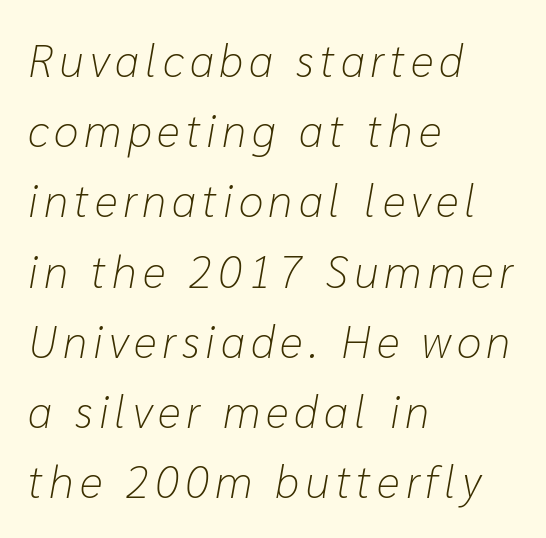
The setting favours the left margin, as ordinary paragraphs usually do. Horizontal bands of white between lines are of average thickness. The text carries the slant typical of an italic or oblique font. The typesetting does not lean heavy: it is not bold. The strip under each line holds only bare page.
